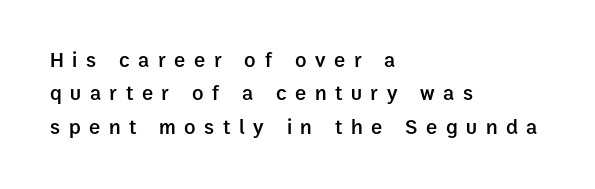
Q: Is the text bold? A: Semi-bold.
Q: Is the text italic (slanted)? A: No, it is upright.
Q: Is the text underlined? A: No.
Q: How is the paragraph aligned? A: Left-aligned.
Q: Is the spacing between letters normal or unusually wide? A: Unusually wide.
Q: Is the spacing between lines tight, normal or loose? A: Normal.
